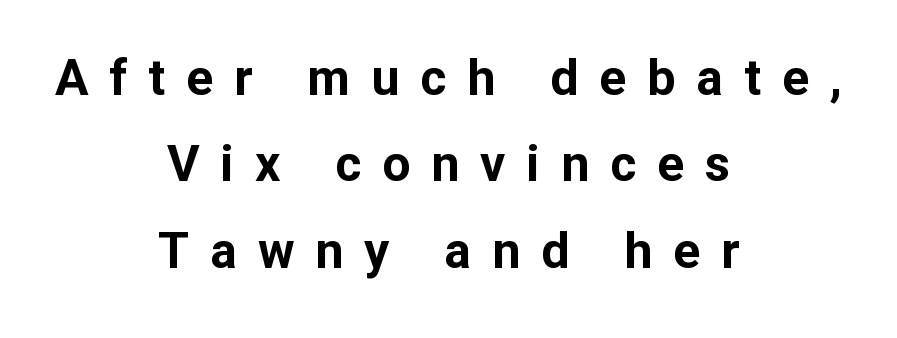
The image shows 50 px bold sans-serif type, upright; set centered, line spacing 1.73x, unusually wide letter spacing (+0.42 em), not underlined; low stroke contrast and a medium x-height.
